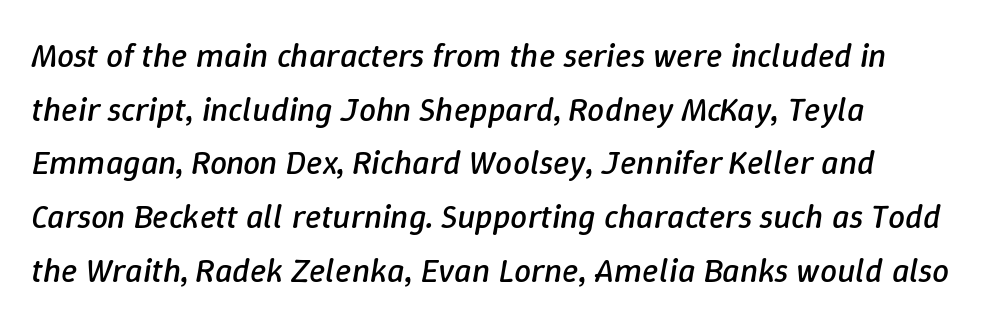
The image shows 34 px regular-weight type, italic (leaning right); set left-aligned, normal line spacing (1.58x), normal letter spacing, not underlined; low stroke contrast and a medium x-height.
